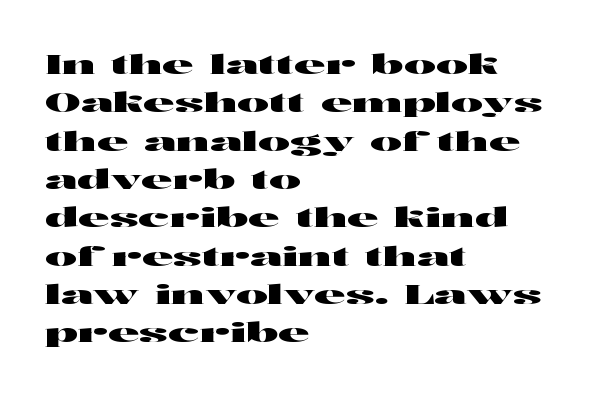
Compared with typical paragraphs, the rows here are spaced about the same. Posture: straight, roman, zero tilt. Inter-character spacing is left at the font's built-in metrics. The space beneath each line is pristine and unruled. The compositor pushed each line to the left boundary.
